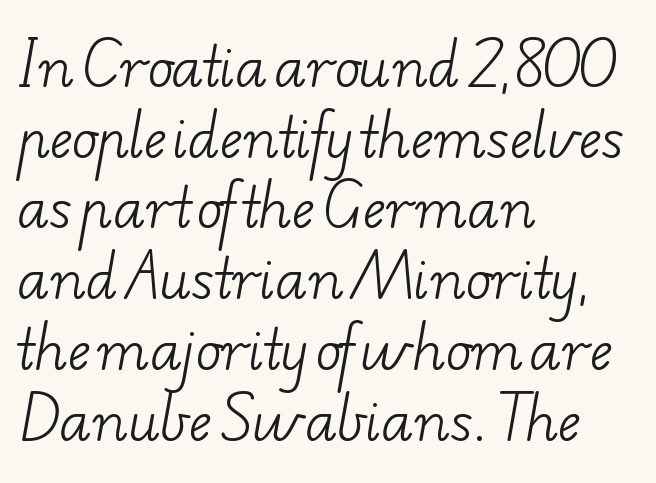
The image shows 54 px light, wide serif type; set left-aligned, normal line spacing (1.31x), normal letter spacing, not underlined; low stroke contrast and a small x-height.
